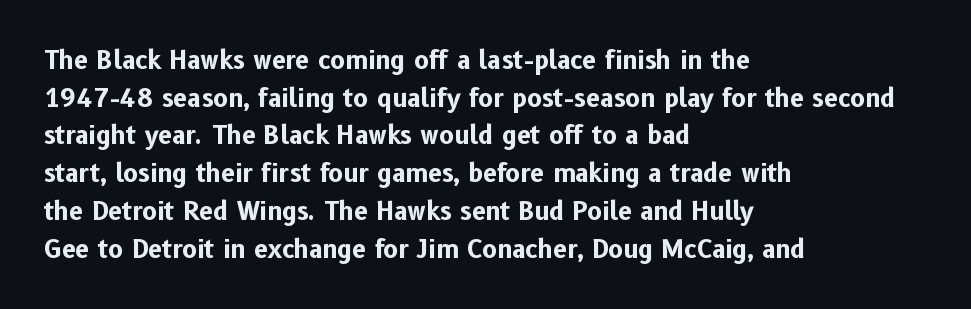
{"italic": "no", "bold": "yes", "underline": "no", "align": "left", "line_spacing": "normal", "line_spacing_ratio": 1.51, "letter_spacing": "normal", "letter_spacing_em": 0.0, "glyph_px": 25}
